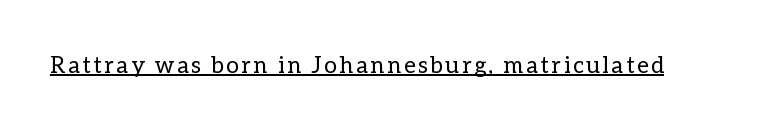
Upright lettering throughout. Honestly, the underline is the first thing you notice here. Vertical stems look standard width or narrower in stroke.
